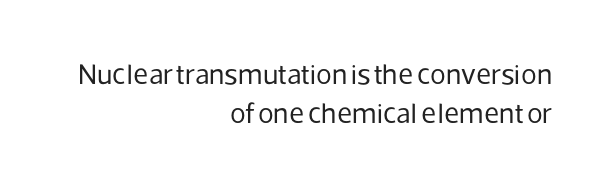
The image shows 29 px regular-weight sans-serif type, upright; set right-aligned, normal line spacing (1.35x), normal letter spacing, not underlined; low stroke contrast and a medium x-height.
